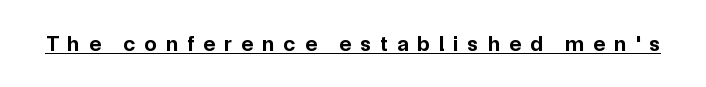
{"italic": "no", "bold": "yes", "underline": "yes", "letter_spacing": "wide", "letter_spacing_em": 0.42, "glyph_px": 22}
